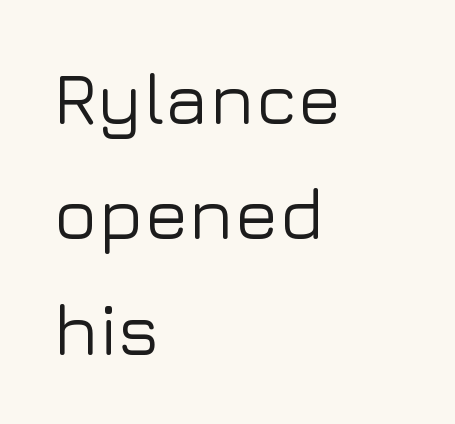
These lines are set flush left with a ragged right edge. Anything drawn beneath the words? Only blank space. Successive baselines arrive at the customary interval. Does the type have serifs? No, each stem ends abruptly.
